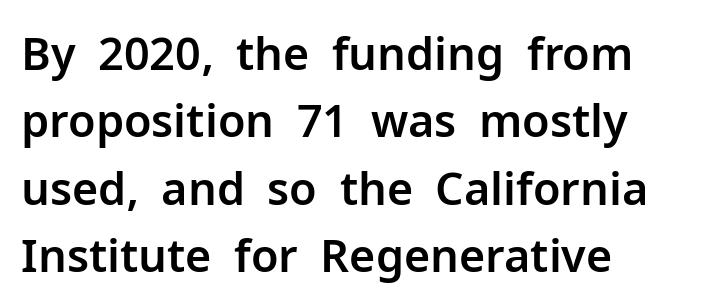
Every stem runs plumb, perpendicular to the baseline. A normal amount of white space separates one row of letters from the next. In terms of letterform style, serifs are entirely absent. Note the varied advance widths — an 'i' is clearly narrower than an 'm'.
